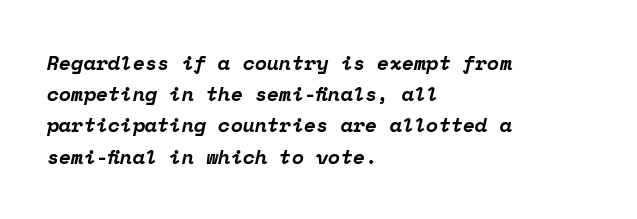
Q: Is the text bold? A: Yes.
Q: Is the text italic (slanted)? A: Yes, it leans right by about 12 degrees.
Q: Is the text underlined? A: No.
Q: How is the paragraph aligned? A: Left-aligned.
Q: Is the spacing between letters normal or unusually wide? A: Normal.
Q: Is the spacing between lines tight, normal or loose? A: Normal.
